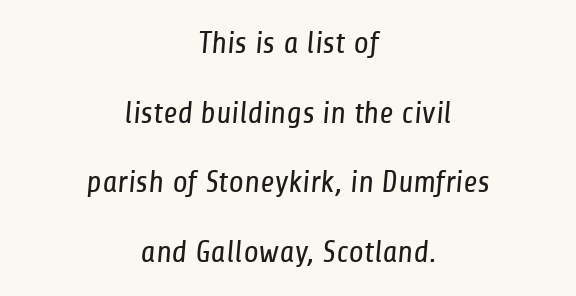
Q: Is the text bold? A: No.
Q: Is the typeface a serif or a sans-serif typeface? A: Sans-serif.
Q: Is the text underlined? A: No.
Q: How is the paragraph aligned? A: Centered.
Q: Is the spacing between letters normal or unusually wide? A: Normal.
Q: Is the spacing between lines tight, normal or loose? A: Loose.
Q: Width (condensed, normal, or wide)? A: Condensed.
Q: Stroke contrast? A: Low.
Q: x-height? A: Medium.
Q: Monospaced? A: No.
